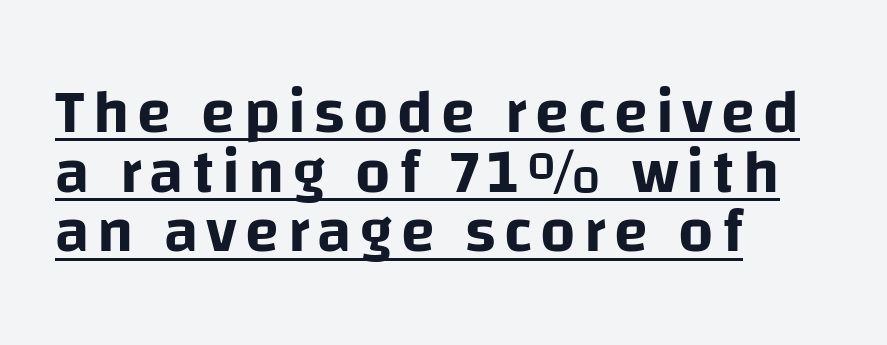
Q: Is the text italic (slanted)? A: No, it is upright.
Q: Is the typeface a serif or a sans-serif typeface? A: Sans-serif.
Q: Is the text underlined? A: Yes.
Q: How is the paragraph aligned? A: Left-aligned.
Q: Is the spacing between lines tight, normal or loose? A: Tight.
Q: Width (condensed, normal, or wide)? A: Normal.
Q: Stroke contrast? A: Low.
Q: x-height? A: Large.
Q: Monospaced? A: No.
